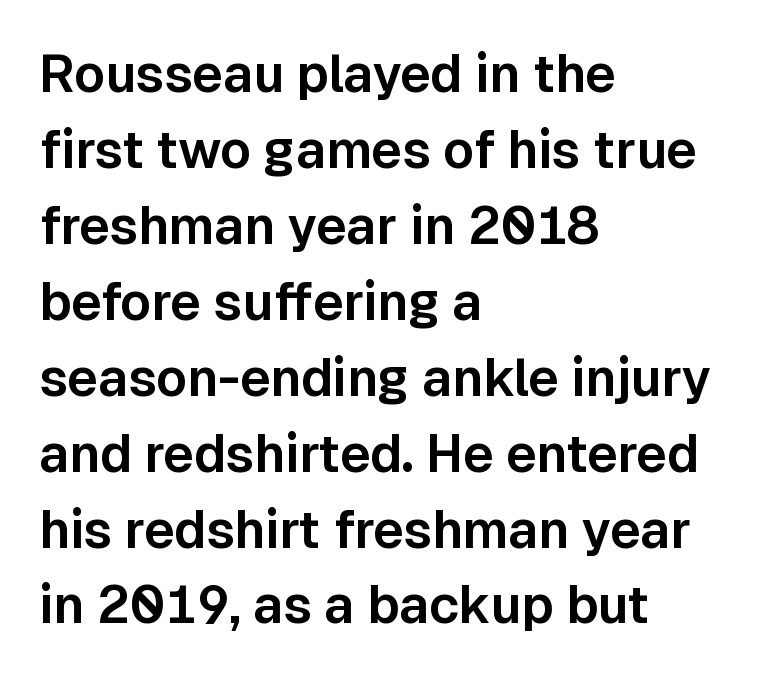
{"serif": "no", "italic": "no", "width": "normal", "stroke_contrast": "low", "x_height": "medium", "monospaced": "no", "underline": "no", "align": "left", "line_spacing": "normal", "line_spacing_ratio": 1.46, "letter_spacing": "normal", "letter_spacing_em": 0.0, "glyph_px": 52}
